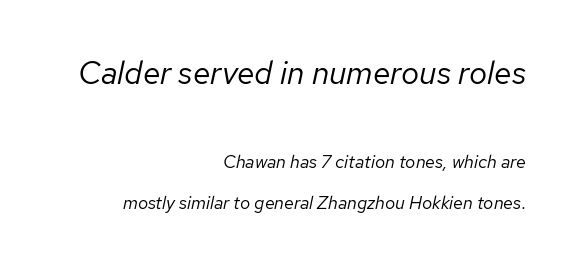
The composition opens big and finishes small. Look at the tracking — it's just the regular setting, nothing added. A clean baseline with only descenders dipping below it. The letters advance in unequal steps, a hallmark of proportional type.
